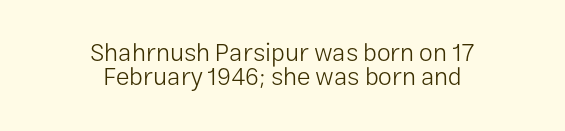
Descenders hang freely into open space. Students, observe: this is what under-led, compact text looks like. Is there any slant? The stems are plumb. The font is comparable to plain body text, perhaps lighter.
